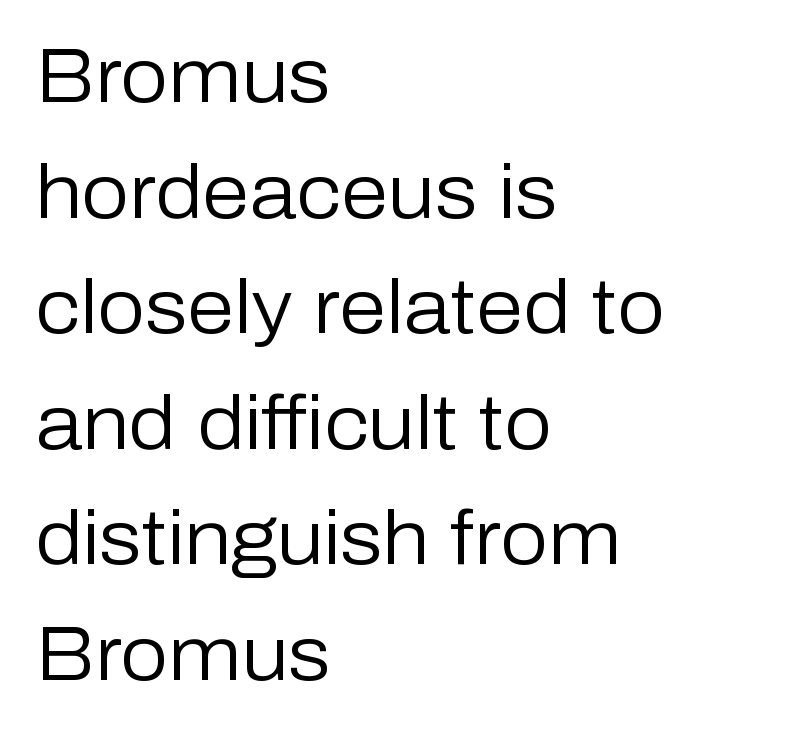
{"serif": "no", "italic": "no", "bold": "no", "weight": "regular", "width": "normal", "stroke_contrast": "low", "x_height": "medium", "monospaced": "no", "underline": "no", "align": "left", "line_spacing": "normal", "line_spacing_ratio": 1.52, "letter_spacing": "normal", "letter_spacing_em": 0.0, "glyph_px": 76}
